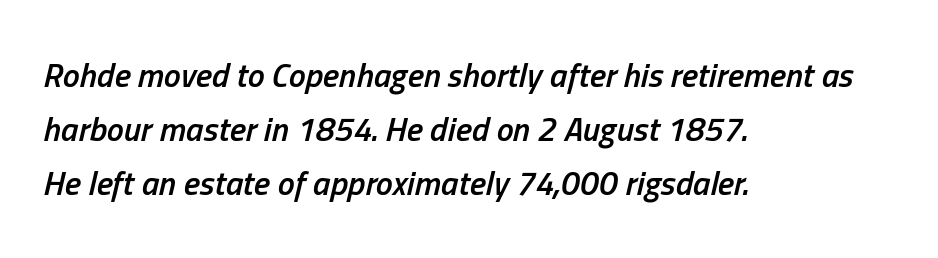
The image shows 34 px semibold, condensed type, italic (leaning right); set left-aligned, normal line spacing (1.59x), normal letter spacing, not underlined; low stroke contrast and a medium x-height.
